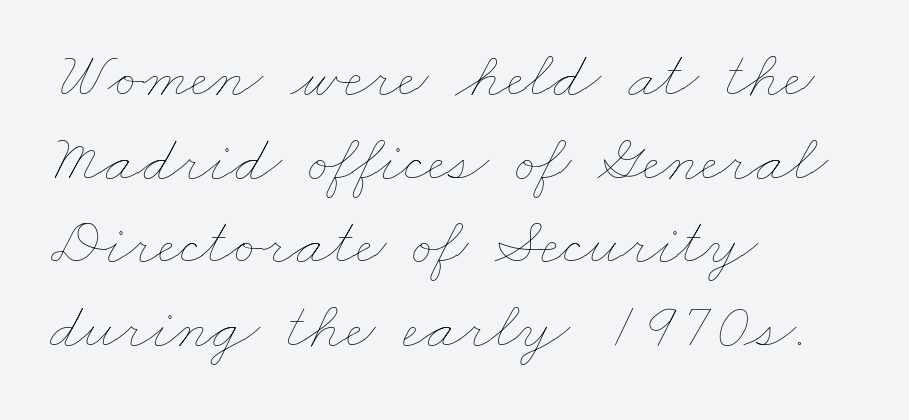
{"bold": "no", "weight": "thin", "width": "wide", "stroke_contrast": "low", "x_height": "small", "monospaced": "no", "underline": "no", "align": "left", "line_spacing": "normal", "line_spacing_ratio": 1.25, "letter_spacing": "normal", "letter_spacing_em": 0.0, "glyph_px": 67}
